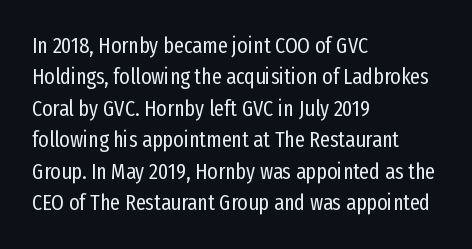
{"italic": "no", "bold": "no", "underline": "no", "align": "left", "line_spacing": "normal", "line_spacing_ratio": 1.43, "letter_spacing": "normal", "letter_spacing_em": 0.0, "glyph_px": 22}
